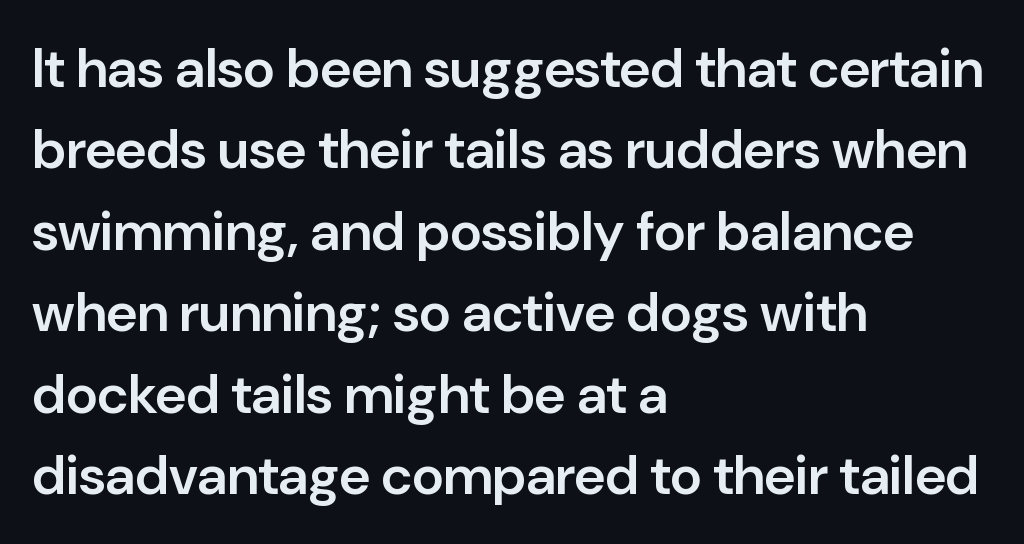
{"serif": "no", "italic": "no", "bold": "semi", "weight": "semibold", "width": "normal", "stroke_contrast": "low", "x_height": "medium", "monospaced": "no", "underline": "no", "align": "left", "line_spacing": "normal", "line_spacing_ratio": 1.48, "letter_spacing": "normal", "letter_spacing_em": 0.0, "glyph_px": 55}
